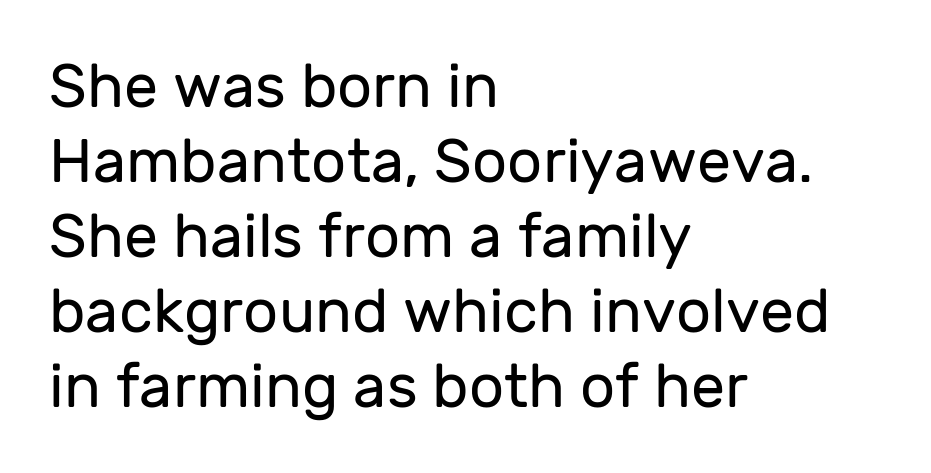
{"serif": "no", "italic": "no", "bold": "no", "weight": "regular", "width": "normal", "stroke_contrast": "low", "x_height": "medium", "monospaced": "no", "underline": "no", "align": "left", "line_spacing_ratio": 1.23, "letter_spacing": "normal", "letter_spacing_em": 0.0, "glyph_px": 61}
